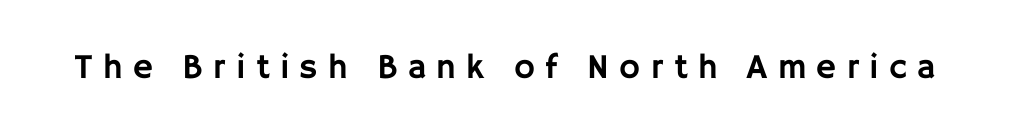
The image shows 35 px sans-serif type, upright; set unusually wide letter spacing (+0.29 em), not underlined; low stroke contrast and a large x-height.
